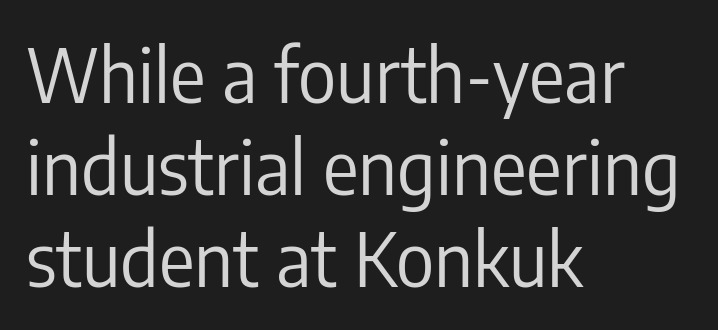
{"serif": "no", "italic": "no", "bold": "no", "weight": "regular", "width": "condensed", "stroke_contrast": "low", "x_height": "medium", "monospaced": "no", "underline": "no", "align": "left", "line_spacing_ratio": 1.24, "letter_spacing": "normal", "letter_spacing_em": 0.0, "glyph_px": 74}
